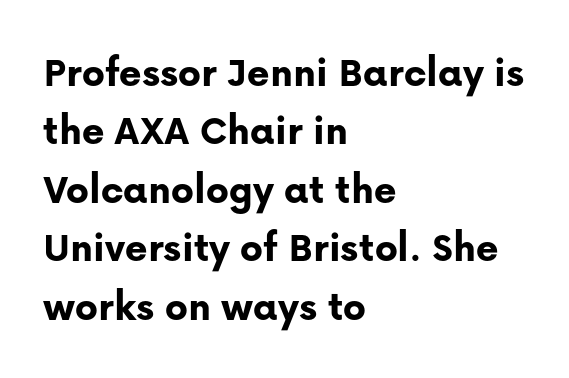
Type without underlining. The compositor pushed each line to the left boundary. Character widths vary here, with narrow letters taking less room than wide ones. A typesetter would mark this as roman, not italic. The passage shown stacks its lines at a standard gap. These lines are composed in type without serifs.
